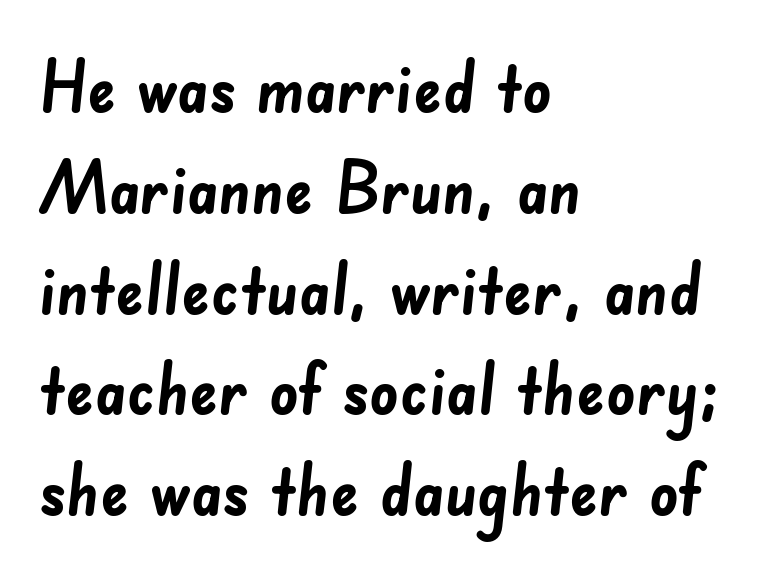
{"serif": "no", "bold": "yes", "weight": "semibold", "width": "normal", "stroke_contrast": "low", "x_height": "small", "monospaced": "no", "underline": "no", "align": "left", "line_spacing": "normal", "line_spacing_ratio": 1.42, "letter_spacing": "normal", "letter_spacing_em": 0.0, "glyph_px": 71}
